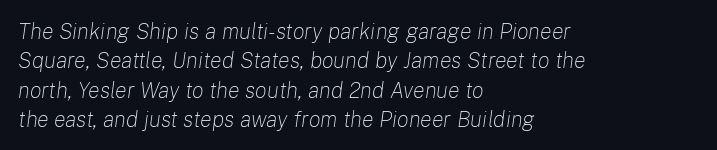
The type is set solid horizontally, with unmodified tracking. Is there much room between lines? A standard amount, neither cramped nor airy. The characters are drawn with everyday or finer stroke widths. Emphasis-style slanted type is in use. Beneath every word, the page is bare. The passage is arranged the way most books set body copy — flush left.
